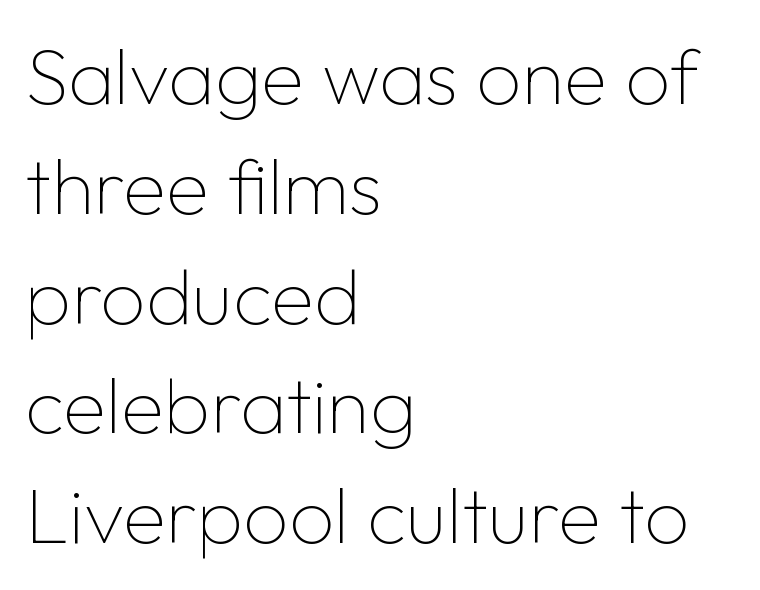
The image shows 79 px thin sans-serif type, upright; set left-aligned, normal line spacing (1.39x), normal letter spacing, not underlined; low stroke contrast and a medium x-height.
